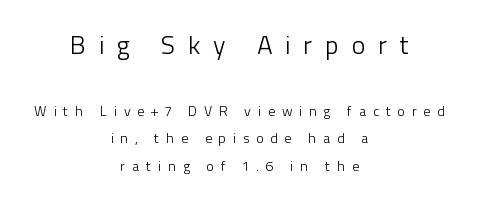
{"italic": "no", "bold": "no", "underline": "no", "align": "center", "line_spacing": "loose", "line_spacing_ratio": 1.94, "letter_spacing": "wide", "letter_spacing_em": 0.48, "larger_block": "first", "size_ratio": 1.86, "glyph_px": 26}
